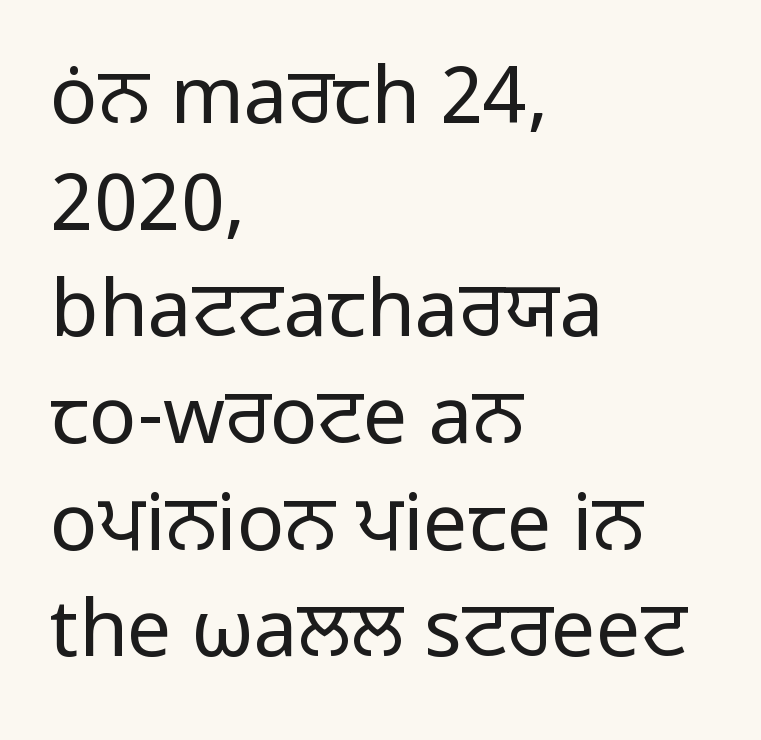
Q: Is the text bold? A: No.
Q: Is the text italic (slanted)? A: No, it is upright.
Q: Is the typeface a serif or a sans-serif typeface? A: Sans-serif.
Q: Is the text underlined? A: No.
Q: How is the paragraph aligned? A: Left-aligned.
Q: Is the spacing between letters normal or unusually wide? A: Normal.
Q: Is the spacing between lines tight, normal or loose? A: Normal.
Q: Width (condensed, normal, or wide)? A: Normal.
Q: Stroke contrast? A: Low.
Q: x-height? A: Medium.
Q: Monospaced? A: No.
